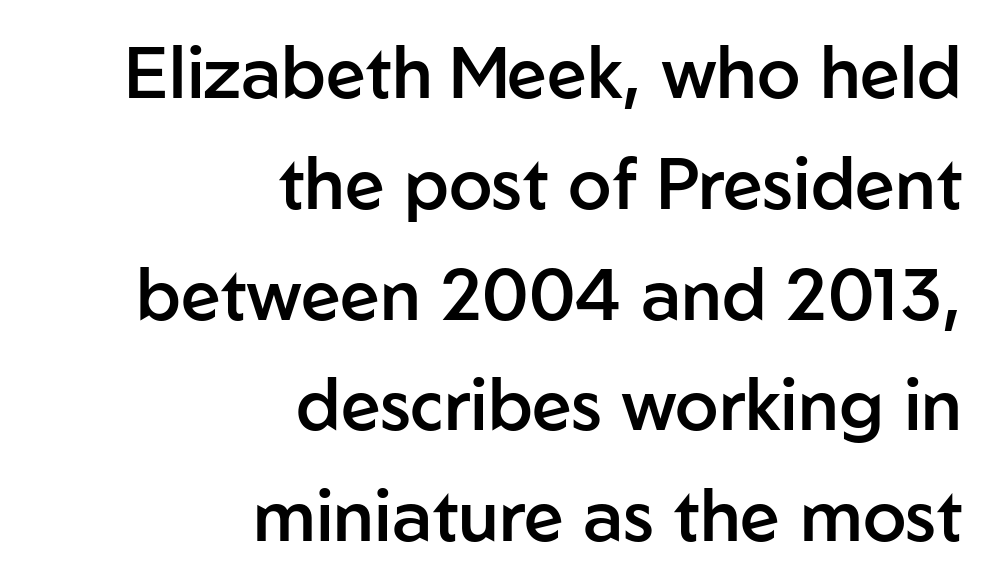
{"serif": "no", "italic": "no", "bold": "semi", "weight": "semibold", "width": "normal", "stroke_contrast": "low", "x_height": "medium", "monospaced": "no", "underline": "no", "align": "right", "line_spacing": "normal", "line_spacing_ratio": 1.56, "letter_spacing": "normal", "letter_spacing_em": 0.0, "glyph_px": 71}
